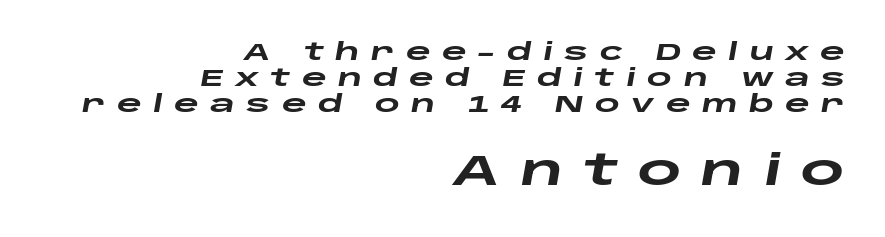
Q: Is the text bold? A: Yes.
Q: Is the text italic (slanted)? A: Yes, it leans right by about 10 degrees.
Q: Is the text underlined? A: No.
Q: How is the paragraph aligned? A: Right-aligned.
Q: Is the spacing between letters normal or unusually wide? A: Unusually wide.
Q: Is the spacing between lines tight, normal or loose? A: Tight.
Q: Which block of text is set in a larger size, the first (top) or the second (bottom)? A: The second (bottom) one.
Q: Width (condensed, normal, or wide)? A: Wide.
Q: Stroke contrast? A: Low.
Q: x-height? A: Large.
Q: Monospaced? A: No.
